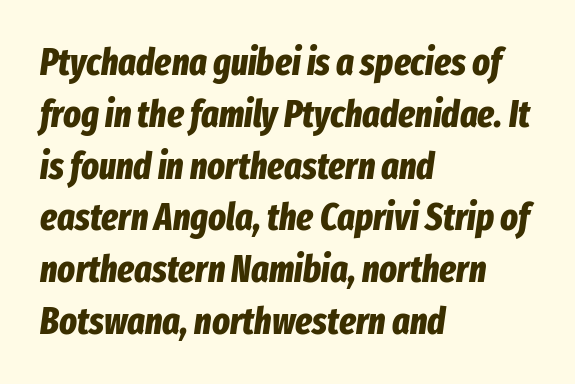
{"italic": "yes", "lean": "right", "slant_degrees": 8, "bold": "yes", "weight": "bold", "width": "condensed", "stroke_contrast": "low", "x_height": "medium", "monospaced": "no", "underline": "no", "align": "left", "line_spacing": "normal", "line_spacing_ratio": 1.4, "letter_spacing": "normal", "letter_spacing_em": 0.0, "glyph_px": 37}
